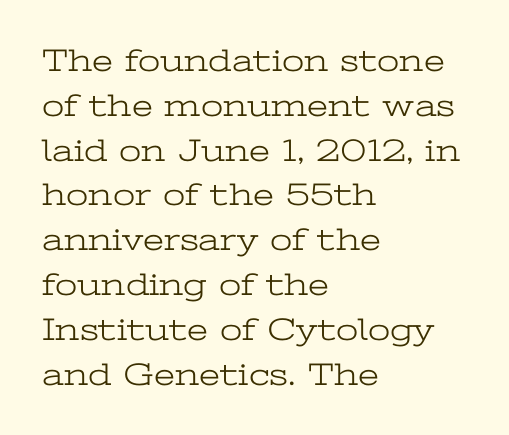
Q: Is the text bold? A: No.
Q: Is the text italic (slanted)? A: No, it is upright.
Q: Is the typeface a serif or a sans-serif typeface? A: Serif.
Q: Is the text underlined? A: No.
Q: How is the paragraph aligned? A: Left-aligned.
Q: Is the spacing between letters normal or unusually wide? A: Normal.
Q: Is the spacing between lines tight, normal or loose? A: Normal.
Q: Width (condensed, normal, or wide)? A: Wide.
Q: Stroke contrast? A: Low.
Q: x-height? A: Medium.
Q: Monospaced? A: No.
